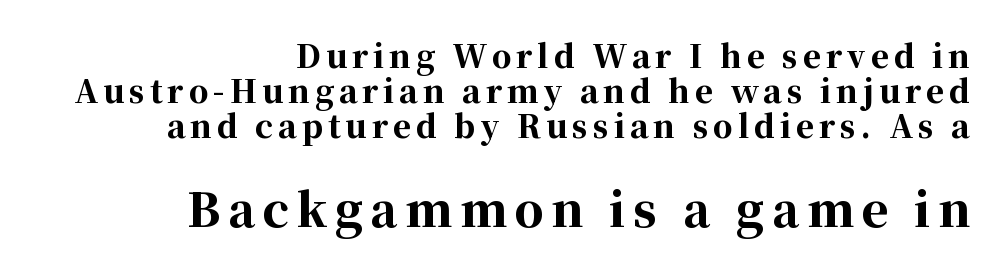
The type family on display is of the serif kind. These lines are rendered in a variable-pitch font. Words float on clear page, feet unadorned. The letters stand straight up with perfectly vertical stems.
